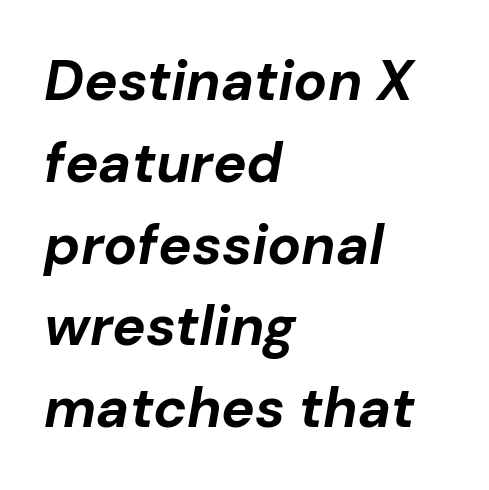
The image shows 56 px bold type, italic (leaning right); set left-aligned, normal line spacing (1.46x), normal letter spacing, not underlined; low stroke contrast and a medium x-height.
